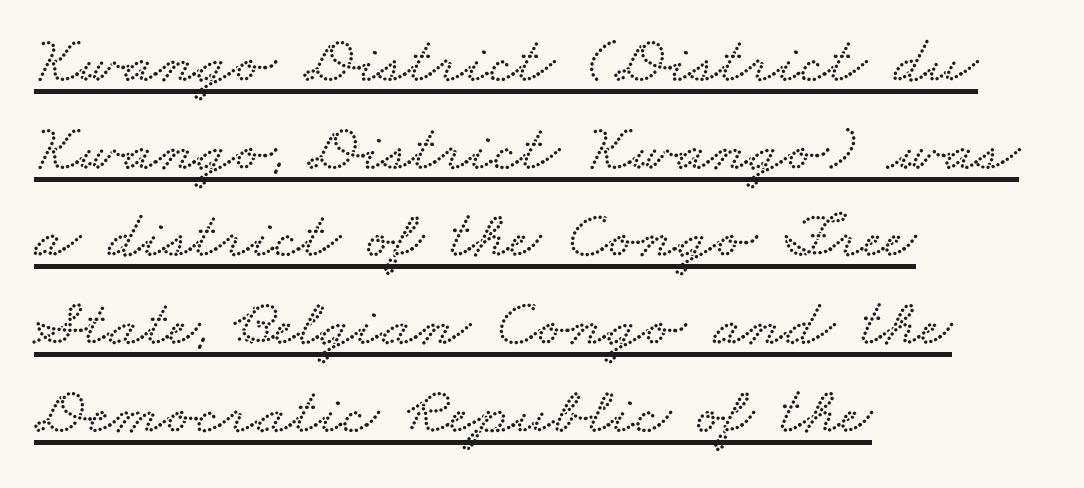
These lines keep a tight, regular rhythm from letter to letter. The passage shown is typed in a proportional face where columns would drift. Does the leading feel generous? No, just average. Typeset ragged right — the left edge is the straight one. Each line of the rendering has a horizontal stroke beneath the glyphs.
